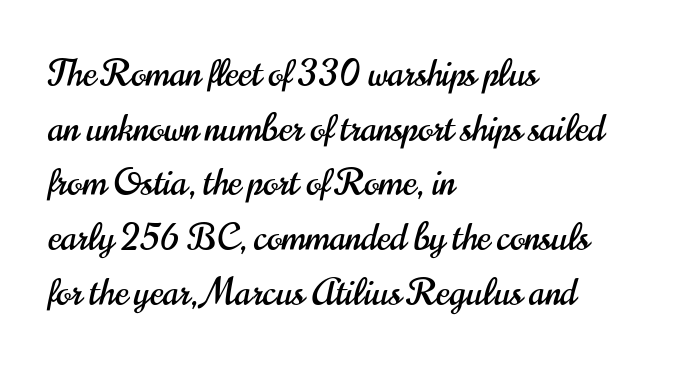
Q: Is the text italic (slanted)? A: Yes.
Q: Is the typeface a serif or a sans-serif typeface? A: Sans-serif.
Q: Is the text underlined? A: No.
Q: How is the paragraph aligned? A: Left-aligned.
Q: Is the spacing between letters normal or unusually wide? A: Normal.
Q: Is the spacing between lines tight, normal or loose? A: Normal.
Q: Width (condensed, normal, or wide)? A: Condensed.
Q: Stroke contrast? A: High.
Q: x-height? A: Small.
Q: Monospaced? A: No.
